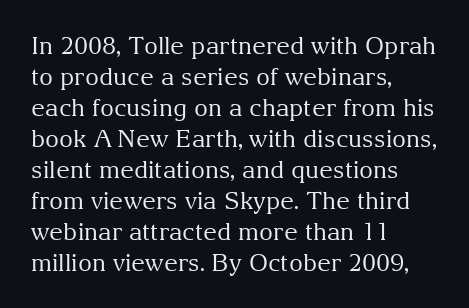
These lines keep a tight, regular rhythm from letter to letter. Notice how descenders clear the ascenders below comfortably — that's standard leading. These lines were composed using upright roman letters. One-word summary of the alignment: left. Nobody drew a line under any word here. The typesetting does not lean heavy: it is not bold.
